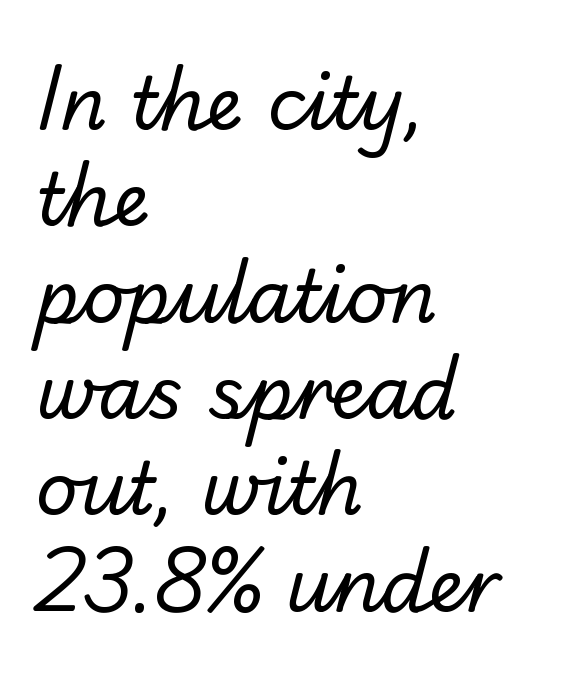
The image shows 73 px regular-weight sans-serif type; set left-aligned, normal line spacing (1.32x), normal letter spacing, not underlined; low stroke contrast and a small x-height.
